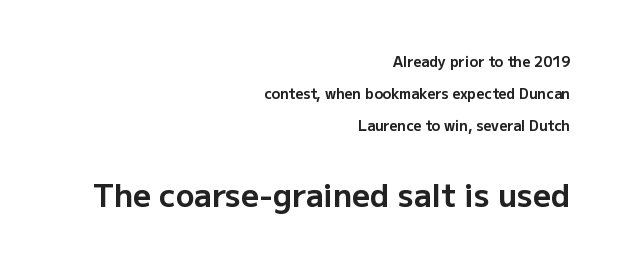
You can tell it's not italic because the verticals are truly vertical. Leading: increased. Type style note: lacks serifs. The type is set solid horizontally, with unmodified tracking.
